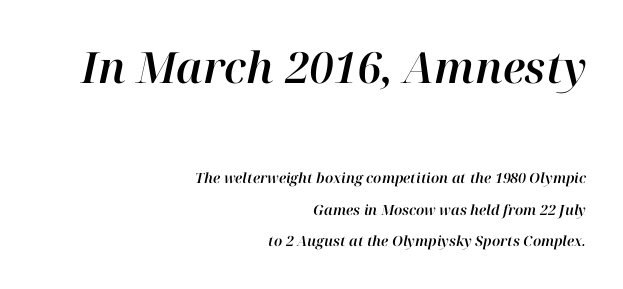
The image shows 43 px text type, italic (leaning right); set right-aligned, loose line spacing (2.25x), normal letter spacing, not underlined; the first (top) block is 3.07x larger; high stroke contrast and a medium x-height.
